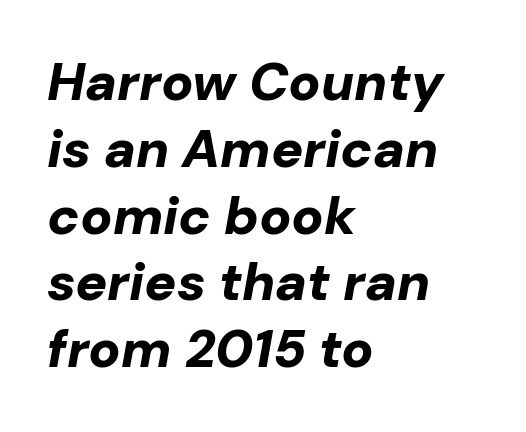
{"italic": "yes", "lean": "right", "slant_degrees": 10, "bold": "yes", "weight": "bold", "width": "normal", "stroke_contrast": "low", "x_height": "medium", "monospaced": "no", "underline": "no", "align": "left", "line_spacing": "normal", "line_spacing_ratio": 1.26, "letter_spacing": "normal", "letter_spacing_em": 0.0, "glyph_px": 53}
